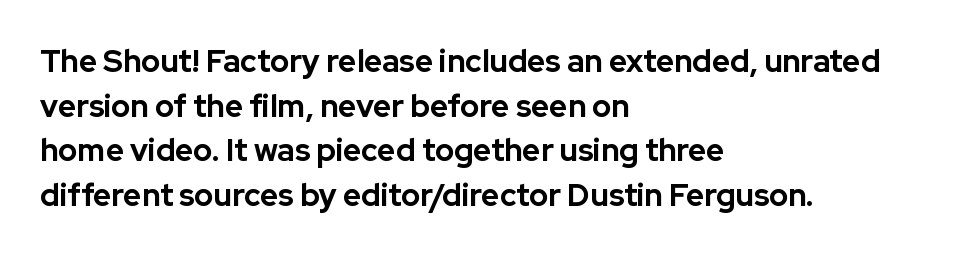
Q: Is the text bold? A: Yes.
Q: Is the text italic (slanted)? A: No, it is upright.
Q: Is the typeface a serif or a sans-serif typeface? A: Sans-serif.
Q: Is the text underlined? A: No.
Q: How is the paragraph aligned? A: Left-aligned.
Q: Is the spacing between letters normal or unusually wide? A: Normal.
Q: Is the spacing between lines tight, normal or loose? A: Normal.
Q: Width (condensed, normal, or wide)? A: Normal.
Q: Stroke contrast? A: Low.
Q: x-height? A: Medium.
Q: Monospaced? A: No.
